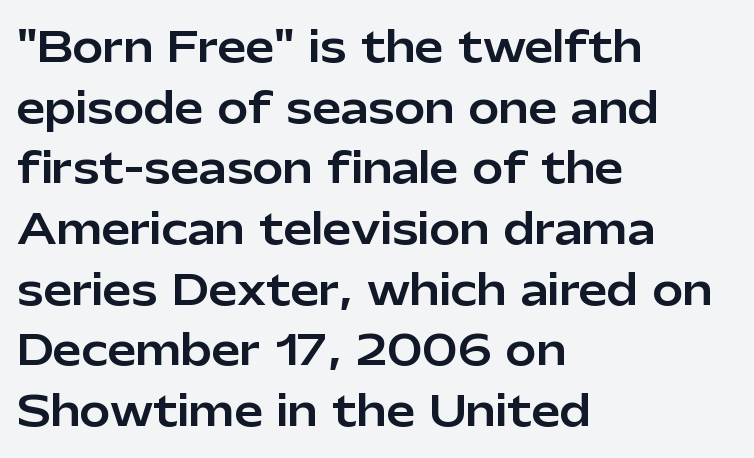
{"serif": "no", "italic": "no", "width": "normal", "stroke_contrast": "low", "x_height": "medium", "monospaced": "no", "underline": "no", "align": "left", "line_spacing": "normal", "line_spacing_ratio": 1.48, "letter_spacing": "normal", "letter_spacing_em": 0.0, "glyph_px": 41}
